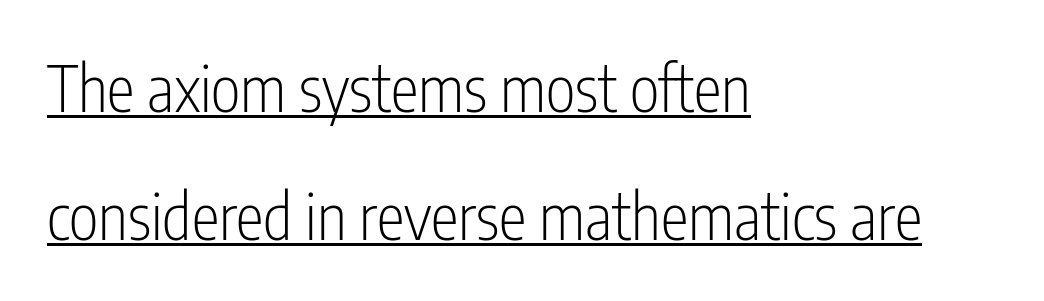
Q: Is the text bold? A: No.
Q: Is the text italic (slanted)? A: No, it is upright.
Q: Is the typeface a serif or a sans-serif typeface? A: Sans-serif.
Q: Is the text underlined? A: Yes.
Q: How is the paragraph aligned? A: Left-aligned.
Q: Is the spacing between letters normal or unusually wide? A: Normal.
Q: Is the spacing between lines tight, normal or loose? A: Loose.
Q: Width (condensed, normal, or wide)? A: Condensed.
Q: Stroke contrast? A: Low.
Q: x-height? A: Medium.
Q: Monospaced? A: No.
